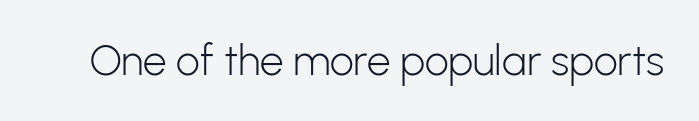
Q: Is the text bold? A: No.
Q: Is the text italic (slanted)? A: No, it is upright.
Q: Is the typeface a serif or a sans-serif typeface? A: Sans-serif.
Q: Is the text underlined? A: No.
Q: Is the spacing between letters normal or unusually wide? A: Normal.
Q: Width (condensed, normal, or wide)? A: Normal.
Q: Stroke contrast? A: Low.
Q: x-height? A: Medium.
Q: Monospaced? A: No.
